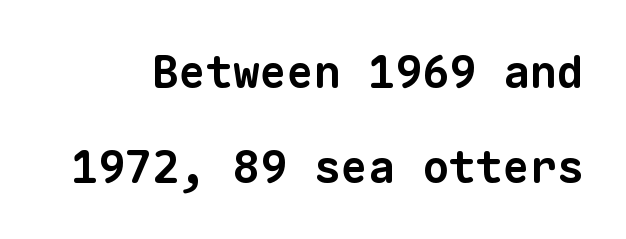
The image shows 45 px bold sans-serif type, monospaced; set loose line spacing (2.11x), normal letter spacing, not underlined; low stroke contrast and a medium x-height.
